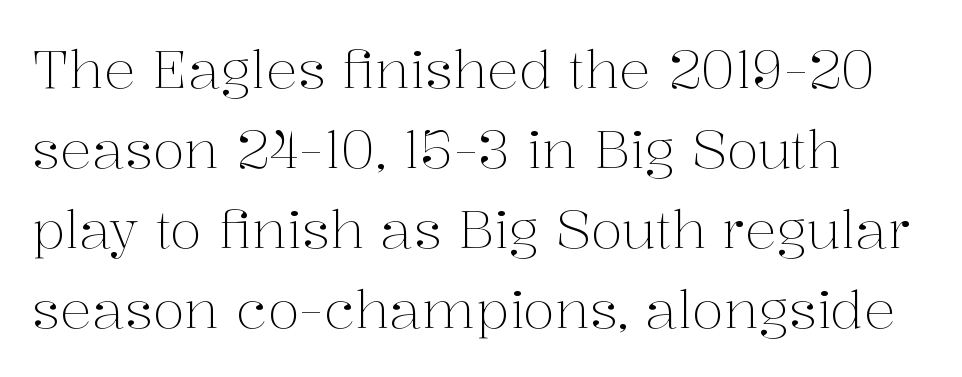
The image shows 53 px light serif type, upright; set normal line spacing (1.51x), normal letter spacing, not underlined; medium stroke contrast and a medium x-height.
